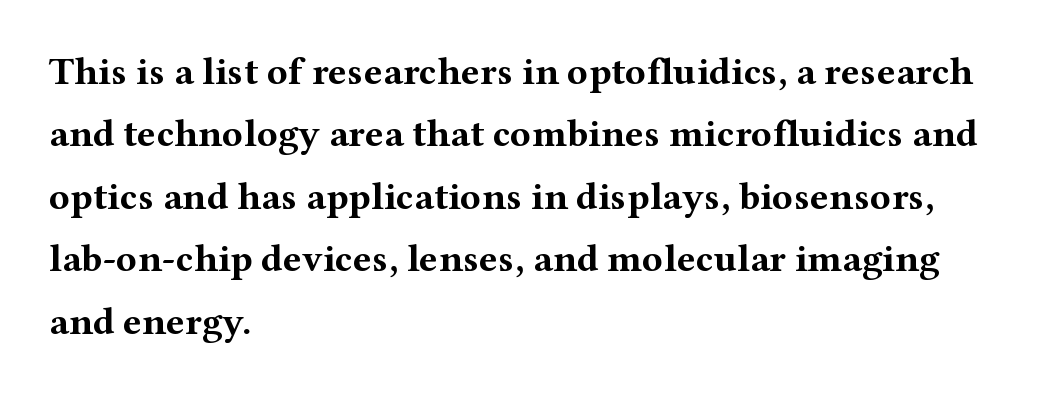
The image shows 39 px bold, wide serif type, upright; set left-aligned, normal line spacing (1.6x), normal letter spacing, not underlined; medium stroke contrast and a medium x-height.
